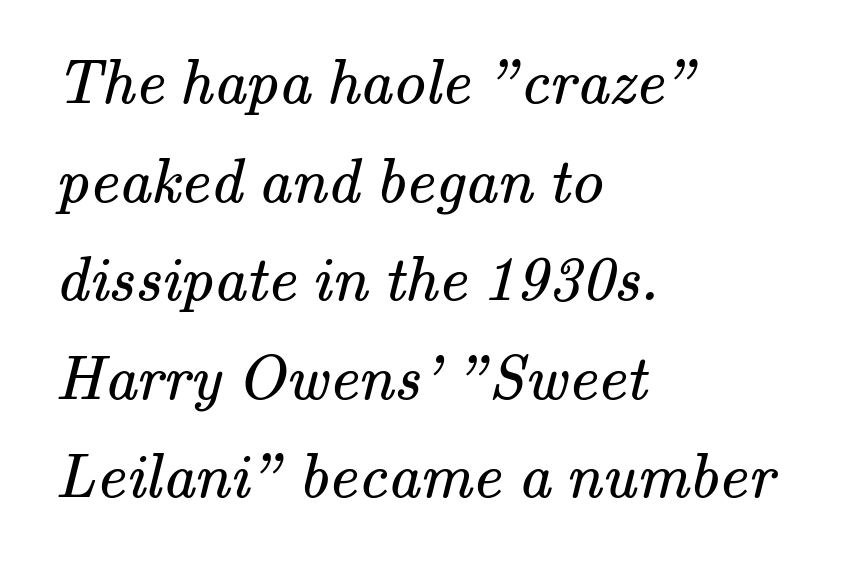
The compositor pushed each line to the left boundary. Reading down the column, the eye jumps a familiar distance to each next line. I'd call this a serif setting — the letters wear small feet. You could not count columns in this text — the font is proportionally spaced. No chunkiness to these letters — they're not bold.
